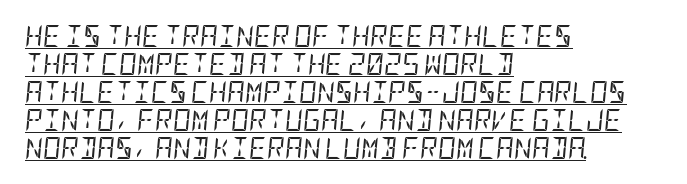
The image shows 22 px text type, italic (leaning right); set left-aligned, normal line spacing (1.27x), normal letter spacing, underlined.
